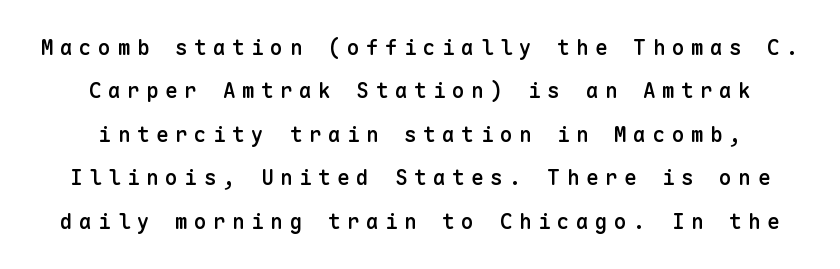
The image shows 21 px text type, upright; set loose line spacing (2.07x), unusually wide letter spacing (+0.31 em), not underlined.
